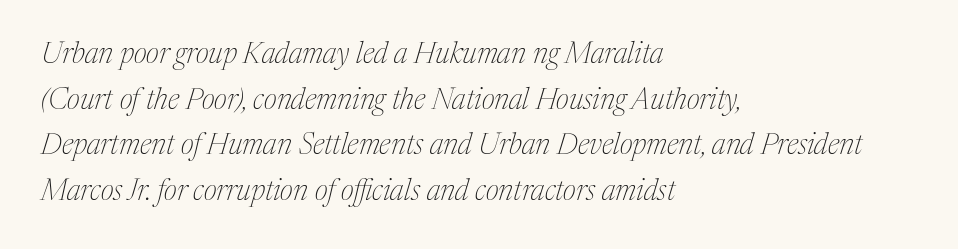
{"serif": "yes", "italic": "yes", "lean": "right", "slant_degrees": 17, "bold": "no", "weight": "thin", "width": "normal", "stroke_contrast": "medium", "x_height": "medium", "monospaced": "no", "underline": "no", "align": "left", "line_spacing": "normal", "line_spacing_ratio": 1.57, "letter_spacing": "normal", "letter_spacing_em": 0.0, "glyph_px": 29}
